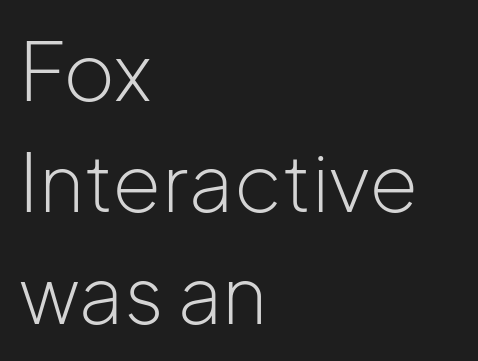
{"serif": "no", "italic": "no", "bold": "no", "weight": "light", "width": "normal", "stroke_contrast": "low", "x_height": "medium", "monospaced": "no", "underline": "no", "align": "left", "line_spacing": "normal", "line_spacing_ratio": 1.41, "letter_spacing": "normal", "letter_spacing_em": 0.0, "glyph_px": 79}
